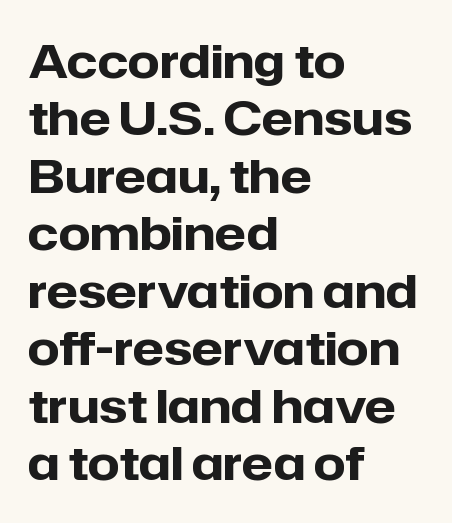
Short note: letters normally spaced. Set as a true bold cut, around the 700 mark. Tall strokes in this sample are plumb rather than angled. The gap between lines stays unmarked. Typographically, this falls in the sans-serif category.
